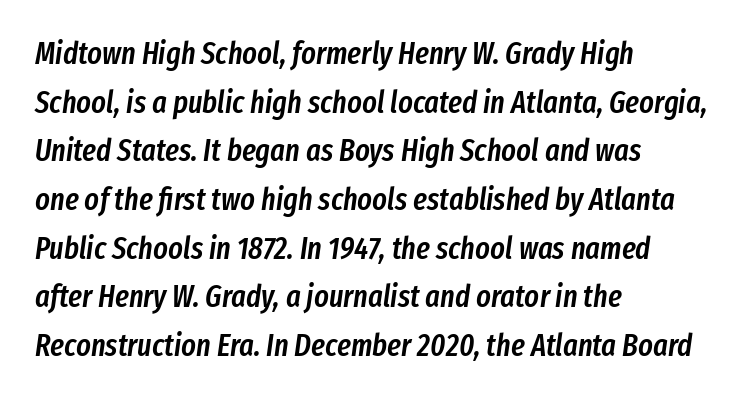
The image shows 31 px semibold, condensed type, italic (leaning right); set left-aligned, normal line spacing (1.57x), normal letter spacing, not underlined; low stroke contrast and a medium x-height.
